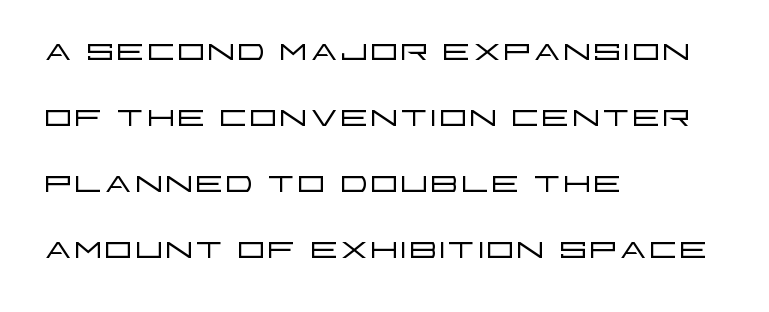
Q: Is the text bold? A: No.
Q: Is the text italic (slanted)? A: No, it is upright.
Q: Is the typeface a serif or a sans-serif typeface? A: Sans-serif.
Q: Is the text underlined? A: No.
Q: How is the paragraph aligned? A: Left-aligned.
Q: Is the spacing between letters normal or unusually wide? A: Normal.
Q: Is the spacing between lines tight, normal or loose? A: Normal.
Q: Width (condensed, normal, or wide)? A: Wide.
Q: Stroke contrast? A: Low.
Q: x-height? A: Large.
Q: Monospaced? A: No.
